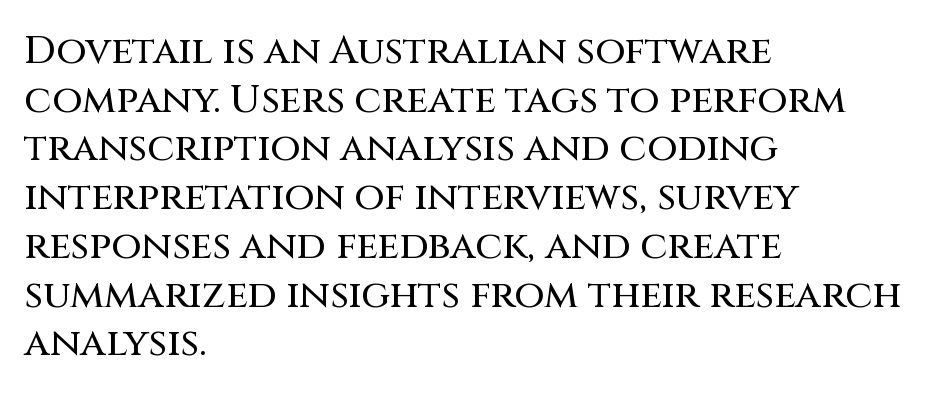
Between one letter and the next there's only the usual sliver of space. Every stem runs plumb, perpendicular to the baseline. The zone under the glyphs is completely vacant. Think of a printed novel: that variable character pitch is what you see here. I'd call this a sans setting — the letters go barefoot.
